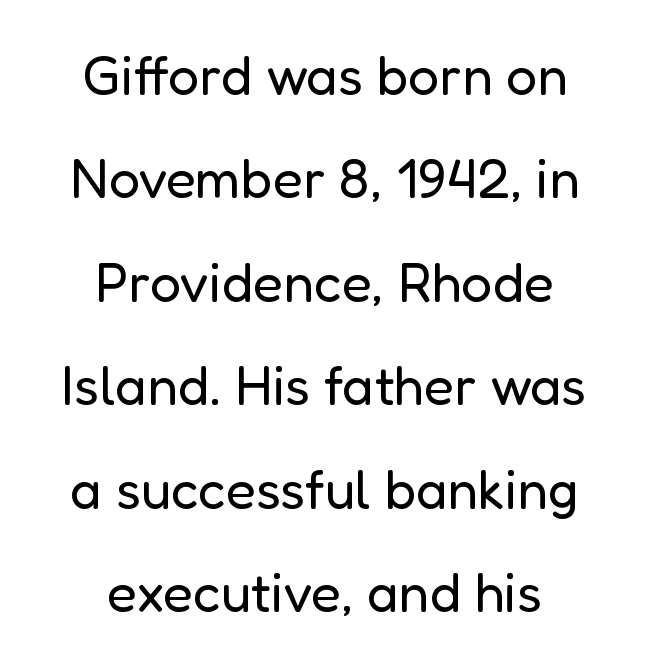
The image shows 55 px regular-weight sans-serif type, upright; set centered, line spacing 1.88x, normal letter spacing, not underlined; low stroke contrast and a medium x-height.
